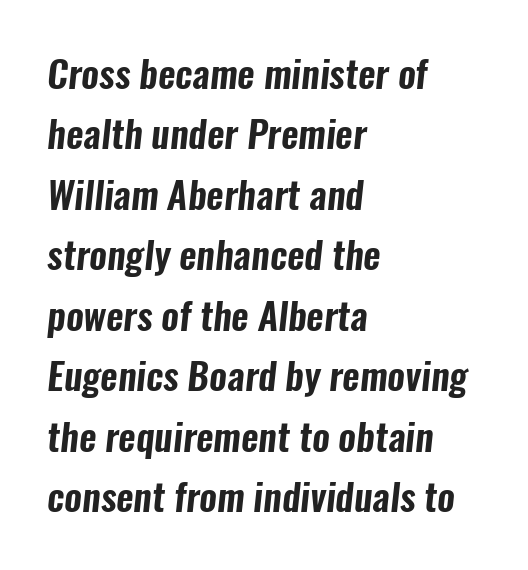
Q: Is the typeface a serif or a sans-serif typeface? A: Sans-serif.
Q: Is the text underlined? A: No.
Q: How is the paragraph aligned? A: Left-aligned.
Q: Is the spacing between letters normal or unusually wide? A: Normal.
Q: Is the spacing between lines tight, normal or loose? A: Normal.
Q: Width (condensed, normal, or wide)? A: Condensed.
Q: Stroke contrast? A: Low.
Q: x-height? A: Medium.
Q: Monospaced? A: No.
